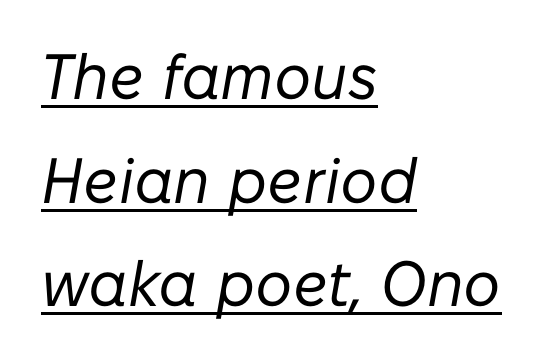
Q: Is the text bold? A: No.
Q: Is the text italic (slanted)? A: Yes, it leans right by about 10 degrees.
Q: Is the text underlined? A: Yes.
Q: How is the paragraph aligned? A: Left-aligned.
Q: Is the spacing between letters normal or unusually wide? A: Normal.
Q: Is the spacing between lines tight, normal or loose? A: Normal.
Q: Width (condensed, normal, or wide)? A: Normal.
Q: Stroke contrast? A: Low.
Q: x-height? A: Medium.
Q: Monospaced? A: No.
